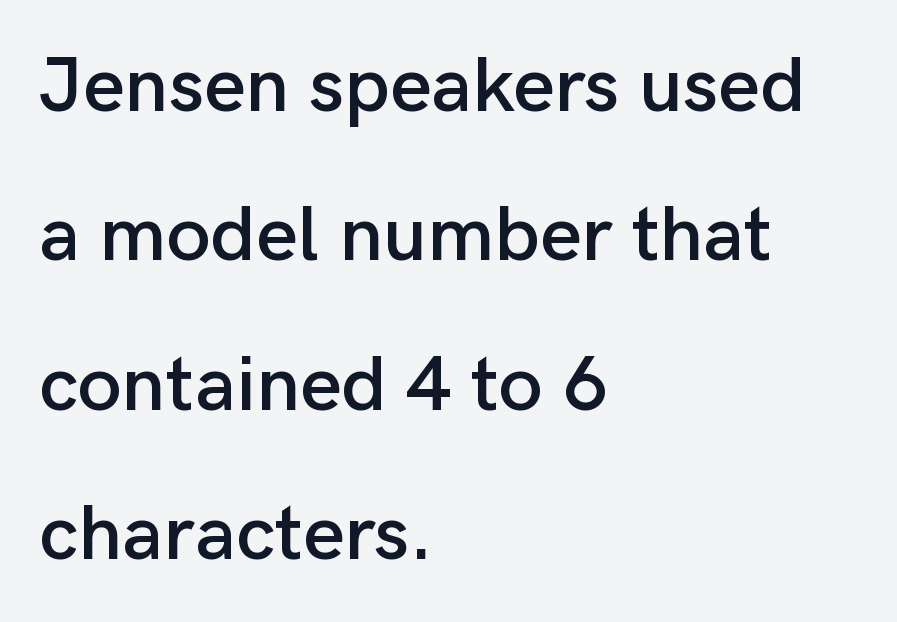
The image shows 79 px sans-serif type, upright; set left-aligned, line spacing 1.89x, normal letter spacing, not underlined; low stroke contrast and a medium x-height.
